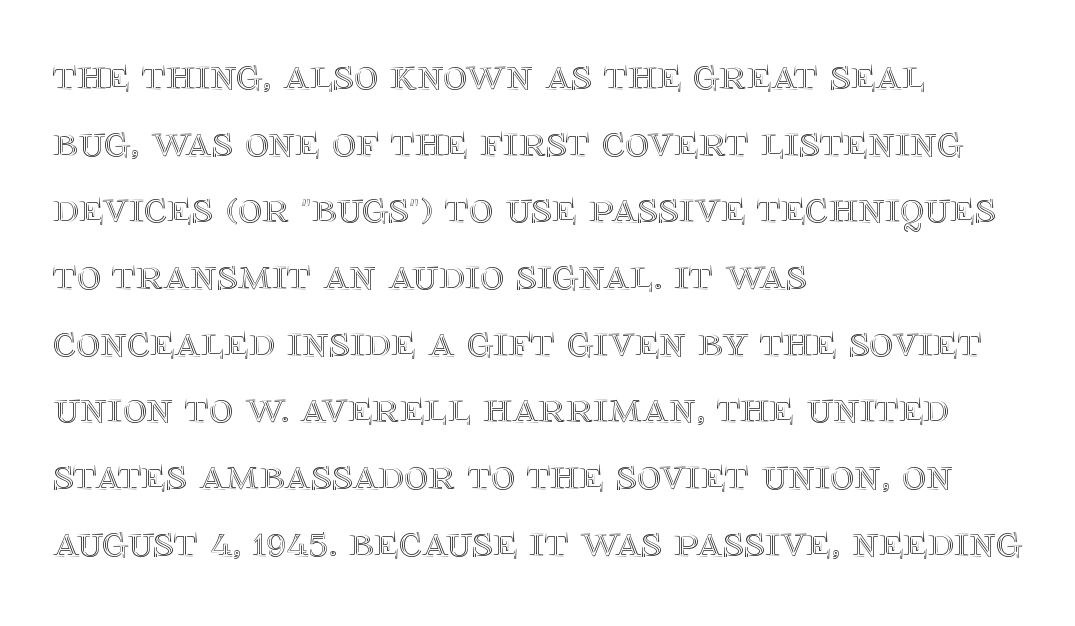
The image shows 46 px text type, upright; set left-aligned, normal line spacing (1.45x), normal letter spacing, not underlined; a large x-height.
